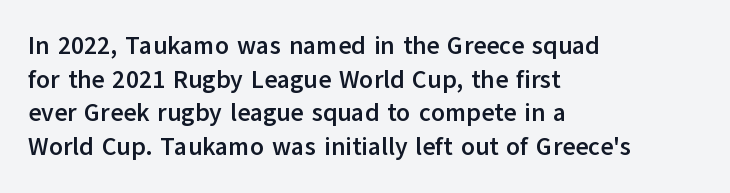
Q: Is the text bold? A: Yes.
Q: Is the text italic (slanted)? A: No, it is upright.
Q: Is the text underlined? A: No.
Q: How is the paragraph aligned? A: Left-aligned.
Q: Is the spacing between letters normal or unusually wide? A: Normal.
Q: Is the spacing between lines tight, normal or loose? A: Normal.
